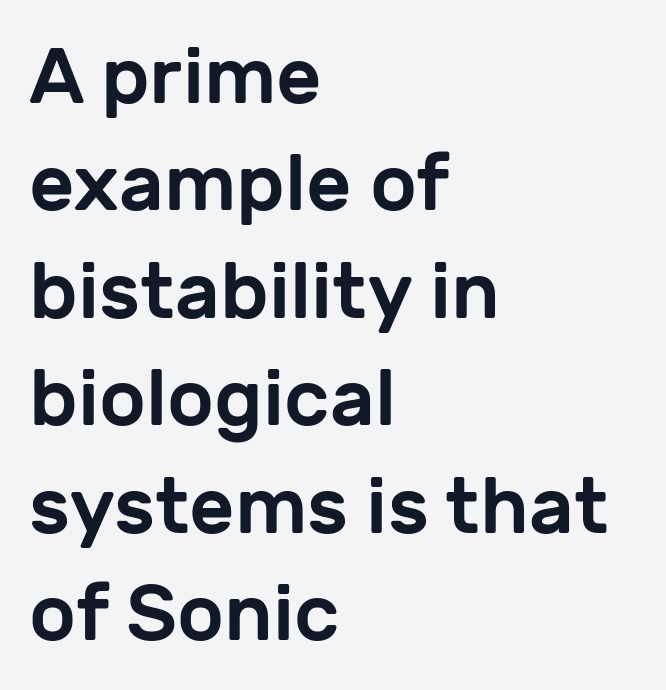
Q: Is the text italic (slanted)? A: No, it is upright.
Q: Is the typeface a serif or a sans-serif typeface? A: Sans-serif.
Q: Is the text underlined? A: No.
Q: How is the paragraph aligned? A: Left-aligned.
Q: Is the spacing between letters normal or unusually wide? A: Normal.
Q: Is the spacing between lines tight, normal or loose? A: Normal.
Q: Width (condensed, normal, or wide)? A: Normal.
Q: Stroke contrast? A: Low.
Q: x-height? A: Medium.
Q: Monospaced? A: No.
